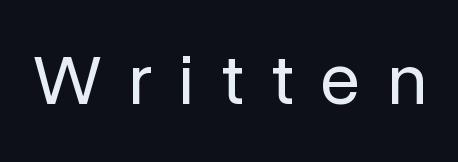
Any mark beneath the type? The region is blank. Caption: expanded tracking, letters set apart. Regarding serifs, this sample does without them. Characters remain perfectly vertical along every line. No extra ink here — the face is not bold.
